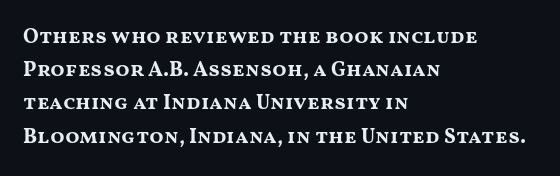
{"italic": "no", "bold": "yes", "underline": "no", "align": "left", "line_spacing": "normal", "line_spacing_ratio": 1.58, "letter_spacing": "normal", "letter_spacing_em": 0.0, "glyph_px": 21}
